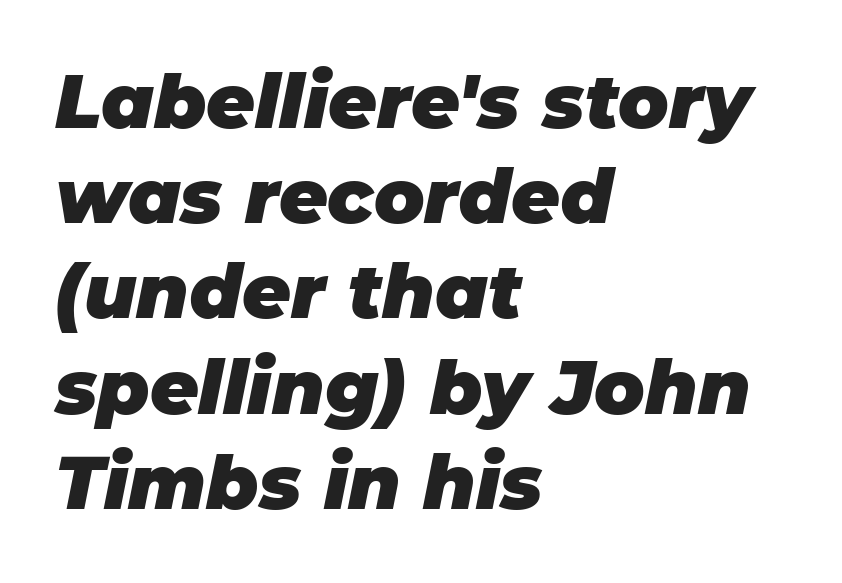
{"italic": "yes", "lean": "right", "slant_degrees": 11, "bold": "yes", "weight": "heavy", "width": "normal", "stroke_contrast": "low", "x_height": "large", "monospaced": "no", "underline": "no", "align": "left", "line_spacing": "normal", "line_spacing_ratio": 1.27, "letter_spacing": "normal", "letter_spacing_em": 0.0, "glyph_px": 75}
